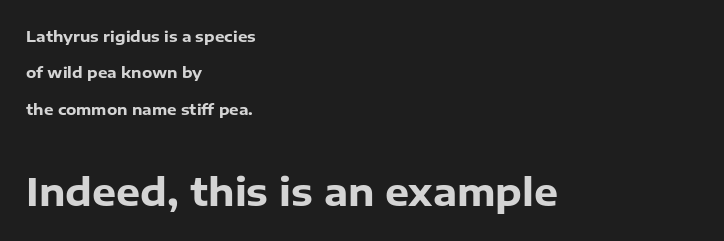
The image shows 38 px heavy sans-serif type, upright; set left-aligned, loose line spacing (2.43x), normal letter spacing, not underlined; the second (bottom) block is 2.53x larger; low stroke contrast and a medium x-height.
